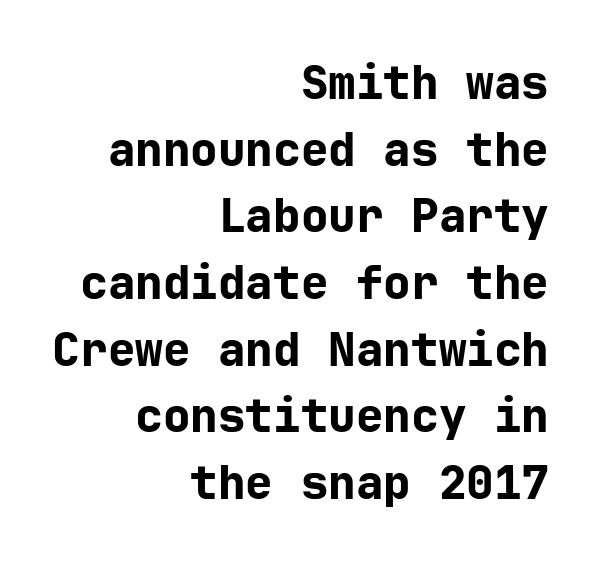
Vertical strokes here are truly vertical. Compared with a flush-left layout, this one pins lines to the opposite, right side. Each letter's strokes conclude bluntly, with no projecting serifs. A normal amount of white space separates one row of letters from the next.
